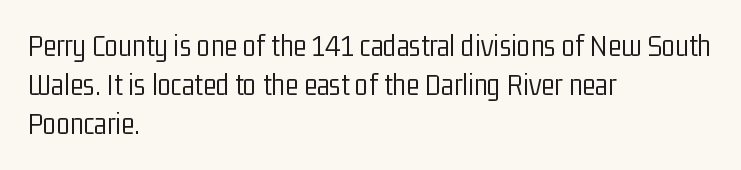
Honestly, the row spacing looks completely unremarkable. Characters follow at the spacing the type designer built in. Letterform terminals end flat and unadorned throughout the passage. The letters stand straight up with perfectly vertical stems.
